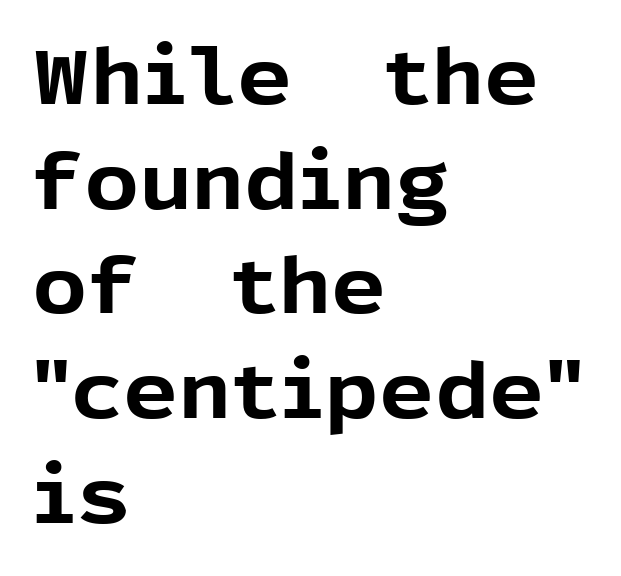
Is there any slant? The stems are plumb. This sample uses a sans-serif face. The rendering keeps characters at their native spacing. Horizontal alignment here is leftward, the default for most running prose. Heavy, bold letterforms. Quick note: underline off.
